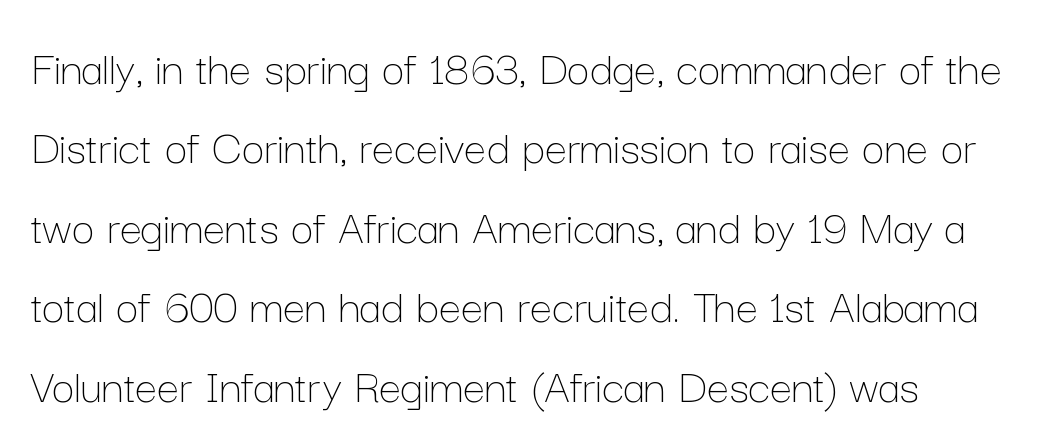
Q: Is the text bold? A: No.
Q: Is the text italic (slanted)? A: No, it is upright.
Q: Is the text underlined? A: No.
Q: How is the paragraph aligned? A: Left-aligned.
Q: Is the spacing between letters normal or unusually wide? A: Normal.
Q: Is the spacing between lines tight, normal or loose? A: Normal.
Q: Width (condensed, normal, or wide)? A: Normal.
Q: Stroke contrast? A: Low.
Q: x-height? A: Medium.
Q: Monospaced? A: No.
